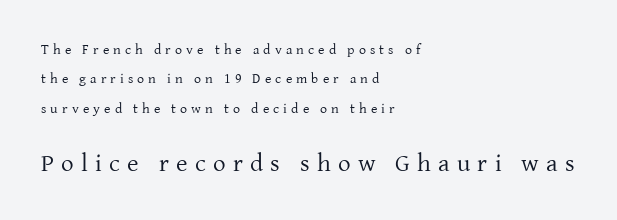
The image shows 25 px text type, upright; set left-aligned, loose line spacing (2.1x), unusually wide letter spacing (+0.29 em), not underlined; the second (bottom) block is 1.79x larger.
